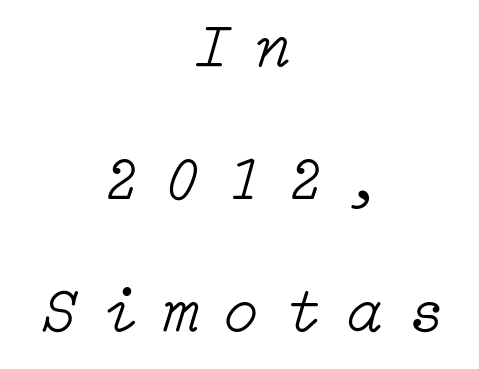
The setting favours the middle, as headings and verse often do. Quick note: italic. Compared with typical paragraphs, the rows here are farther apart. The string is rendered with underlining switched off. Heaviness? Minimal to ordinary, like unemphasized prose.
